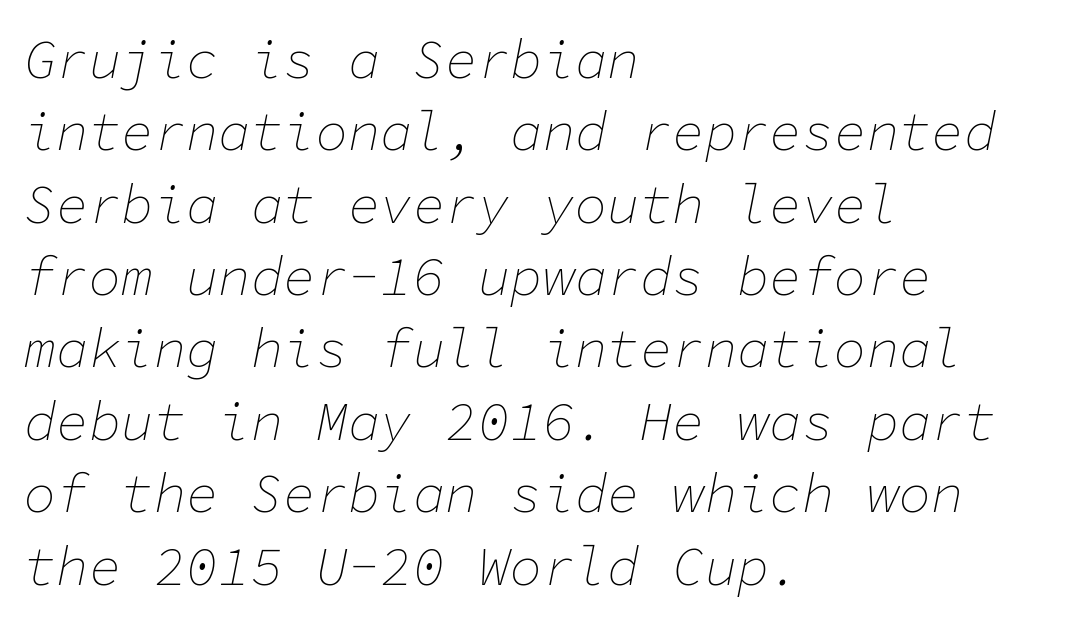
Q: Is the text bold? A: No.
Q: Is the text italic (slanted)? A: Yes, it leans right by about 11 degrees.
Q: Is the text underlined? A: No.
Q: How is the paragraph aligned? A: Left-aligned.
Q: Is the spacing between letters normal or unusually wide? A: Normal.
Q: Is the spacing between lines tight, normal or loose? A: Normal.
Q: Width (condensed, normal, or wide)? A: Normal.
Q: Stroke contrast? A: Low.
Q: x-height? A: Medium.
Q: Monospaced? A: Yes.
